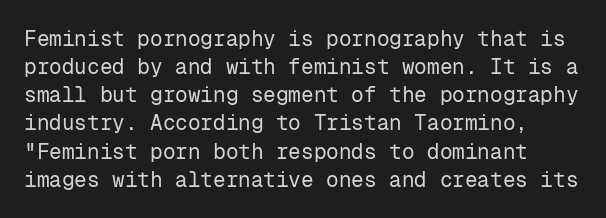
Plain, unruled lines of type. Caption: standard tracking, unaltered. The lettering stays uniformly vertical, giving the passage a roman look. The characters are drawn with everyday or finer stroke widths. Reading down the column, the eye jumps a familiar distance to each next line.
